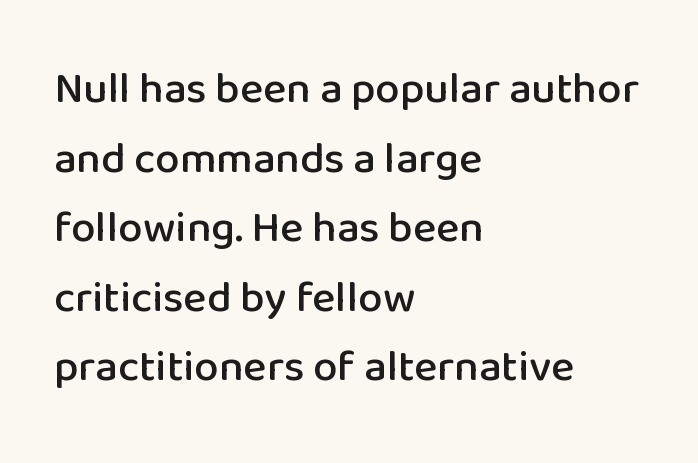
Q: Is the text italic (slanted)? A: No, it is upright.
Q: Is the typeface a serif or a sans-serif typeface? A: Sans-serif.
Q: Is the text underlined? A: No.
Q: How is the paragraph aligned? A: Left-aligned.
Q: Is the spacing between letters normal or unusually wide? A: Normal.
Q: Is the spacing between lines tight, normal or loose? A: Normal.
Q: Width (condensed, normal, or wide)? A: Normal.
Q: Stroke contrast? A: Low.
Q: x-height? A: Medium.
Q: Monospaced? A: No.
